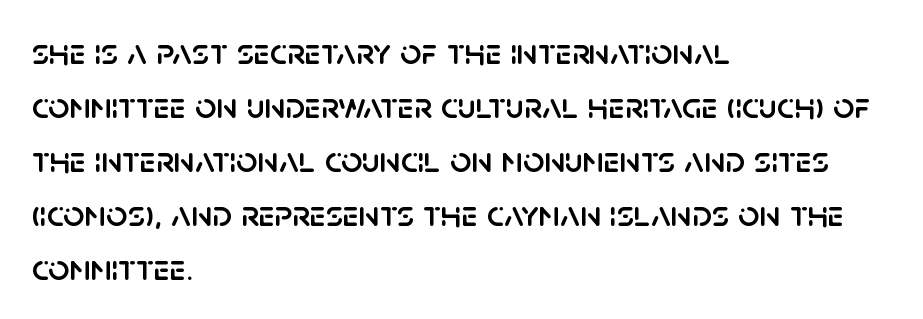
The letters carry no serifs — their stems end cleanly without finishing strokes. The lettering stays uniformly vertical, giving the passage a roman look. Proportional: the letters do not fall into vertical columns. Check under the words: just untouched page. The lines sit at an ordinary, default distance from one another.
